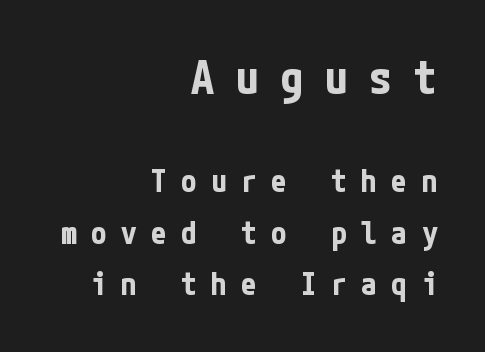
{"serif": "no", "italic": "no", "bold": "yes", "weight": "bold", "width": "condensed", "stroke_contrast": "low", "x_height": "medium", "underline": "no", "align": "right", "line_spacing": "normal", "line_spacing_ratio": 1.66, "letter_spacing": "wide", "letter_spacing_em": 0.47, "larger_block": "first", "size_ratio": 1.48, "glyph_px": 46}
